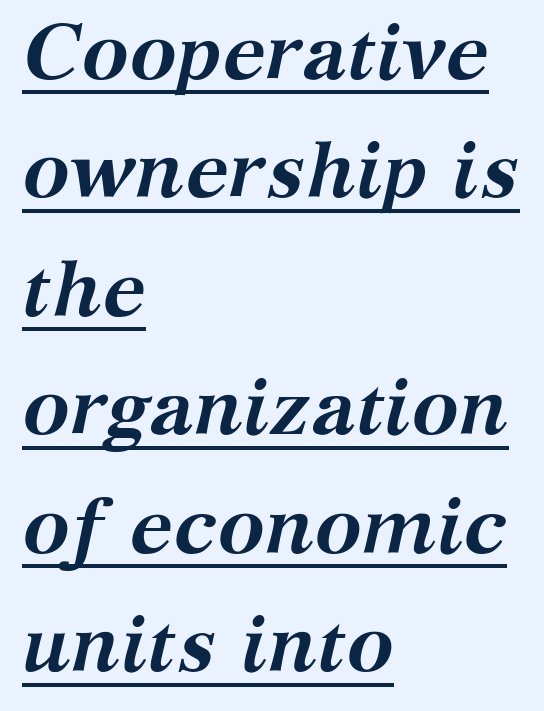
{"serif": "yes", "italic": "yes", "lean": "right", "slant_degrees": 12, "bold": "yes", "weight": "semibold", "width": "normal", "stroke_contrast": "medium", "x_height": "medium", "monospaced": "no", "underline": "yes", "align": "left", "line_spacing": "normal", "line_spacing_ratio": 1.5, "letter_spacing": "normal", "letter_spacing_em": 0.0, "glyph_px": 79}
